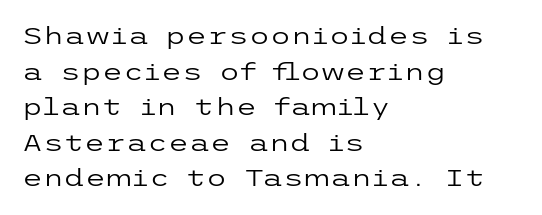
{"italic": "no", "bold": "no", "underline": "no", "align": "left", "line_spacing": "normal", "line_spacing_ratio": 1.48, "letter_spacing": "normal", "letter_spacing_em": 0.0, "glyph_px": 24}
